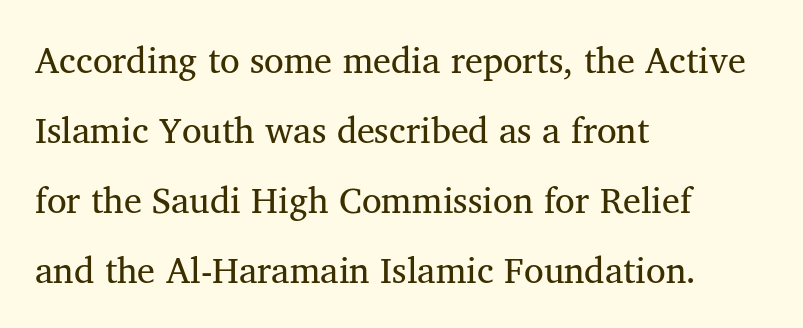
{"serif": "yes", "italic": "no", "width": "normal", "stroke_contrast": "medium", "x_height": "medium", "monospaced": "no", "underline": "no", "align": "left", "line_spacing": "loose", "line_spacing_ratio": 1.94, "letter_spacing": "normal", "letter_spacing_em": 0.0, "glyph_px": 36}
